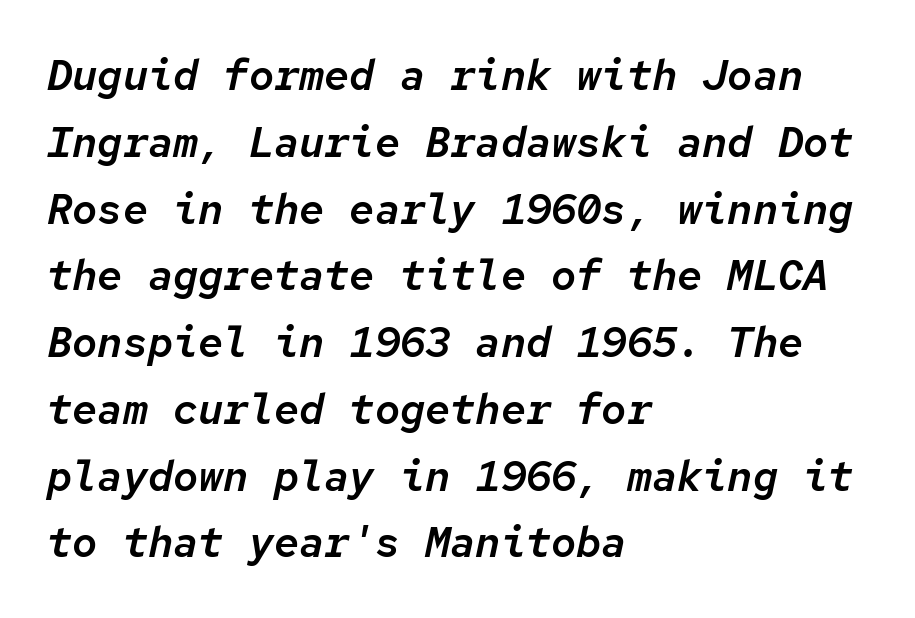
Q: Is the text italic (slanted)? A: Yes, it leans right by about 12 degrees.
Q: Is the text underlined? A: No.
Q: How is the paragraph aligned? A: Left-aligned.
Q: Is the spacing between letters normal or unusually wide? A: Normal.
Q: Is the spacing between lines tight, normal or loose? A: Normal.
Q: Width (condensed, normal, or wide)? A: Normal.
Q: Stroke contrast? A: Low.
Q: x-height? A: Medium.
Q: Monospaced? A: Yes.
